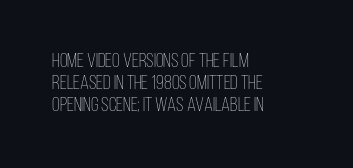
{"italic": "no", "bold": "no", "underline": "no", "align": "left", "line_spacing": "tight", "line_spacing_ratio": 1.1, "letter_spacing": "normal", "letter_spacing_em": 0.0, "glyph_px": 20}
